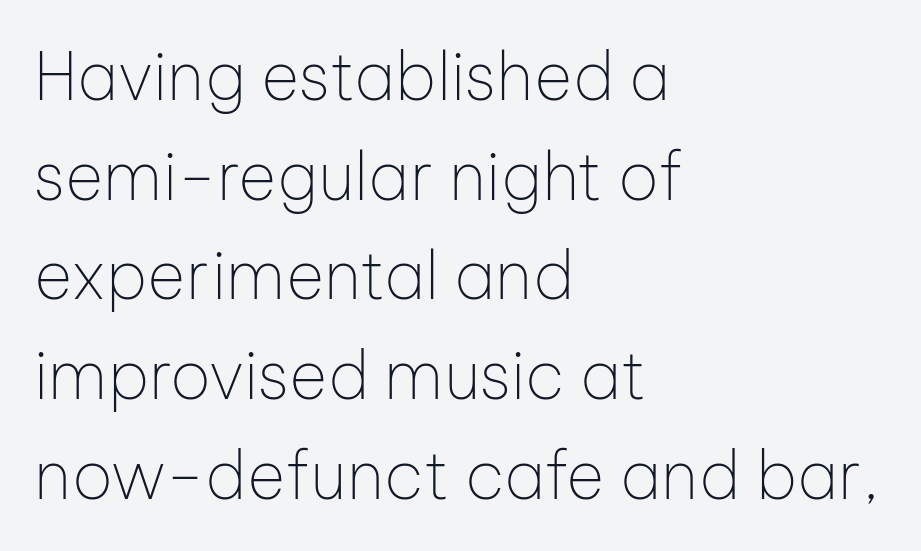
The line texture is even and compact thanks to regular tracking. In terms of letterform style, serifs are entirely absent. Ascenders rise straight up at ninety degrees. Leftover space on each line is placed entirely after the last word.
